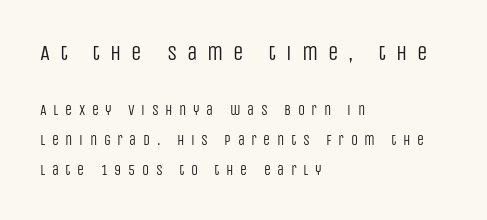
{"italic": "no", "bold": "no", "underline": "no", "align": "left", "line_spacing": "loose", "line_spacing_ratio": 2.15, "letter_spacing": "wide", "letter_spacing_em": 0.47, "larger_block": "first", "size_ratio": 1.5, "glyph_px": 21}
